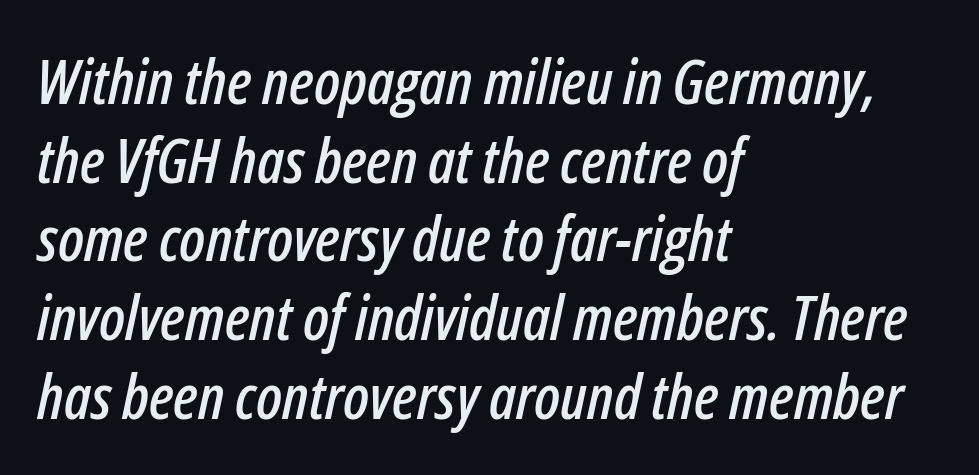
In terms of letterspacing, this is plain default setting. In terms of posture, this sample is oblique. These lines sit exactly where default settings would place them. Underline: absent. The passage is arranged the way most books set body copy — flush left. Is this a fixed-width face? No — the glyphs have proportional, varying widths.
